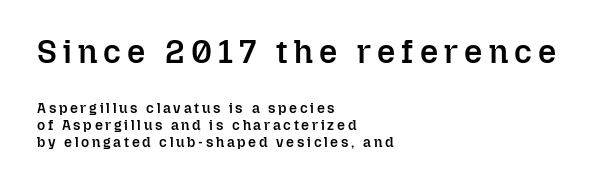
{"italic": "no", "bold": "semi", "weight": "semibold", "width": "normal", "stroke_contrast": "low", "x_height": "medium", "monospaced": "no", "underline": "no", "align": "left", "line_spacing_ratio": 1.2, "larger_block": "first", "size_ratio": 2.29, "glyph_px": 32}
